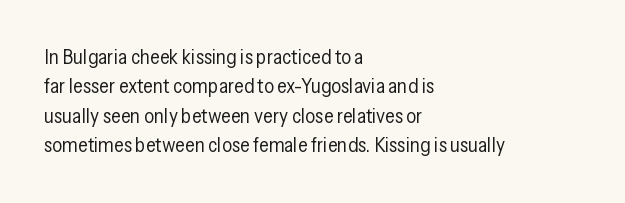
{"italic": "no", "bold": "no", "underline": "no", "align": "left", "line_spacing": "normal", "line_spacing_ratio": 1.47, "letter_spacing": "normal", "letter_spacing_em": 0.0, "glyph_px": 20}
